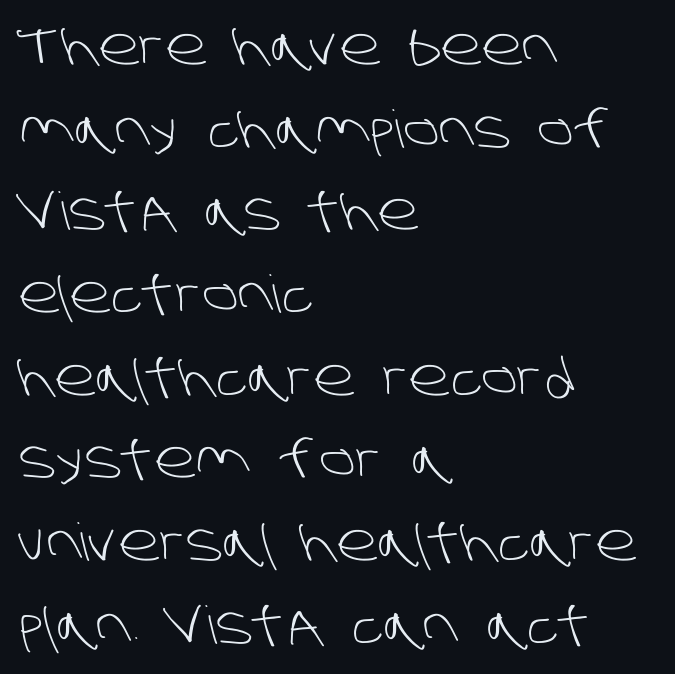
{"serif": "no", "bold": "no", "weight": "light", "width": "normal", "stroke_contrast": "low", "x_height": "large", "monospaced": "no", "underline": "no", "align": "left", "line_spacing": "normal", "line_spacing_ratio": 1.59, "letter_spacing": "normal", "letter_spacing_em": 0.0, "glyph_px": 52}
